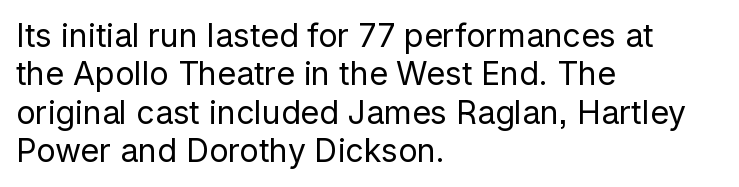
{"serif": "no", "italic": "no", "bold": "no", "weight": "regular", "width": "normal", "stroke_contrast": "low", "x_height": "medium", "monospaced": "no", "underline": "no", "align": "left", "line_spacing_ratio": 1.2, "letter_spacing": "normal", "letter_spacing_em": 0.0, "glyph_px": 32}
